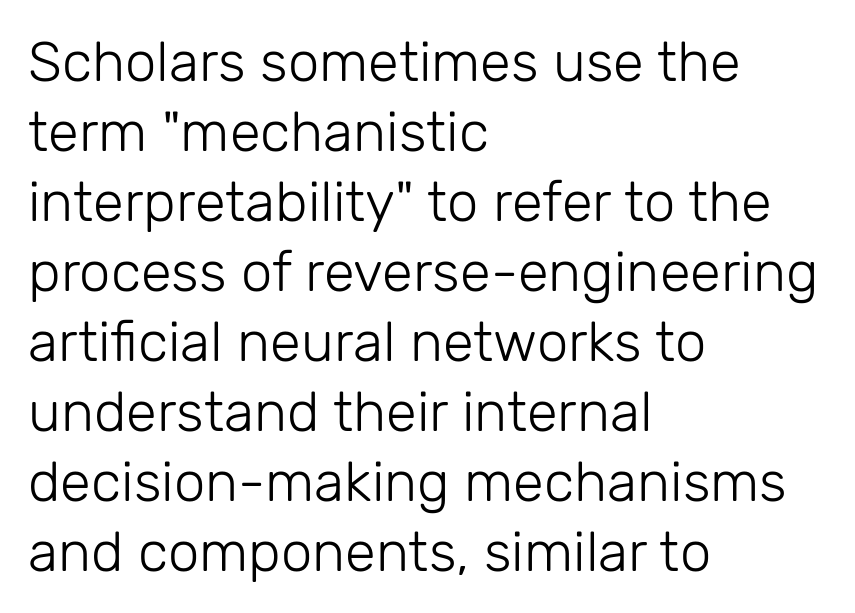
The line-height multiplier appears to be the usual default. The type sits square on the baseline with zero lean. The text was rendered using a sans face with plain stroke endings. Anything drawn beneath the words? Only blank space.
